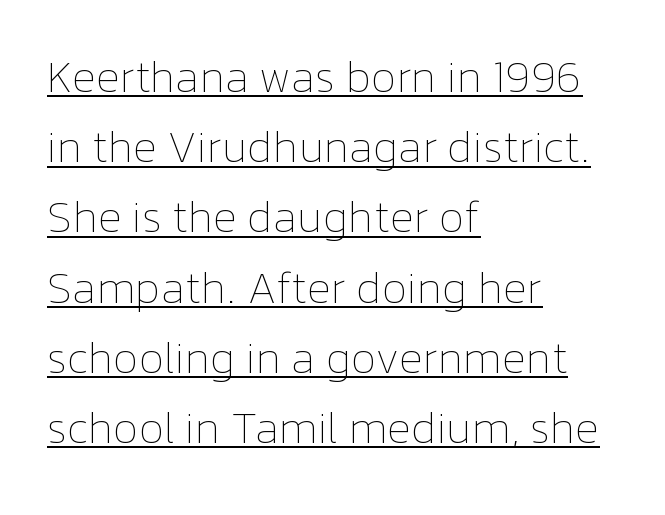
Character widths vary here, with narrow letters taking less room than wide ones. Horizontal alignment here is leftward, the default for most running prose. This sample uses plain, unmodified letter spacing. Baseline-to-baseline distance is the conventional proportion of letter height. The typesetter has applied underlining to the passage shown.
